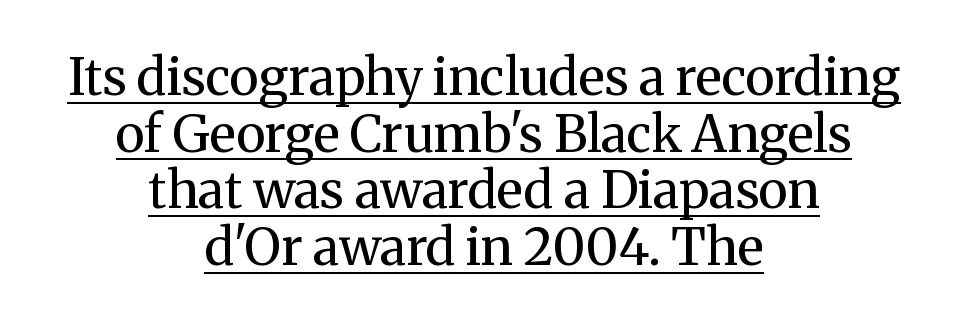
{"serif": "yes", "italic": "no", "bold": "no", "weight": "regular", "width": "normal", "stroke_contrast": "medium", "x_height": "medium", "monospaced": "no", "underline": "yes", "align": "center", "line_spacing": "tight", "line_spacing_ratio": 1.11, "letter_spacing": "normal", "letter_spacing_em": 0.0, "glyph_px": 51}
